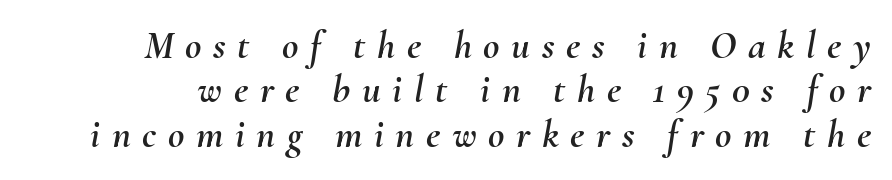
Q: Is the text italic (slanted)? A: Yes, it leans right by about 10 degrees.
Q: Is the text underlined? A: No.
Q: Is the spacing between letters normal or unusually wide? A: Unusually wide.
Q: Is the spacing between lines tight, normal or loose? A: Tight.
Q: Width (condensed, normal, or wide)? A: Normal.
Q: Stroke contrast? A: Medium.
Q: x-height? A: Small.
Q: Monospaced? A: No.
